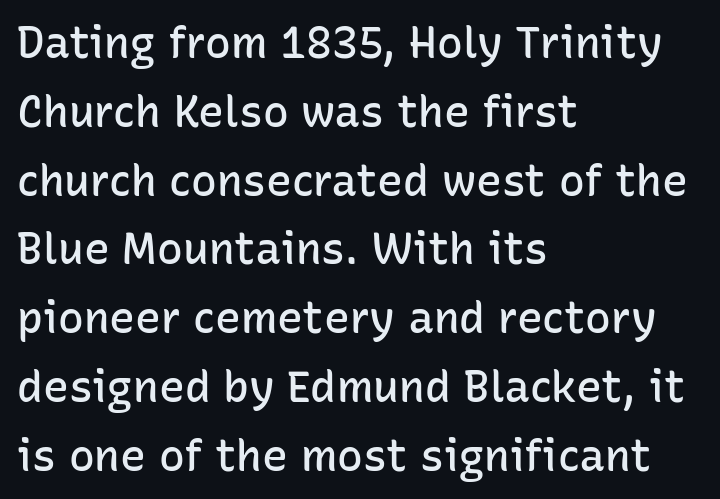
Is there much room between lines? A standard amount, neither cramped nor airy. The words here are not underlined. Think of a printed novel: that variable character pitch is what you see here. The face used here is a semibold: visibly heavier than regular, lighter than bold.
